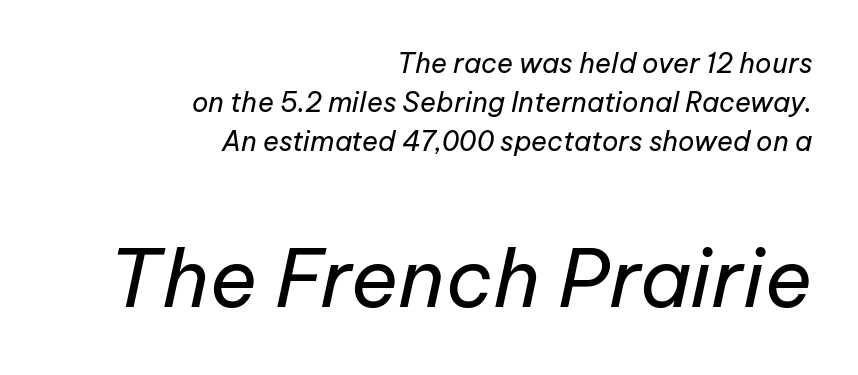
The type is set solid horizontally, with unmodified tracking. Every row of glyphs terminates at an identical x-position on the right. The letters advance in unequal steps, a hallmark of proportional type. A typesetter would call this leading conventional body-copy spacing. The strokes are not fattened; the text isn't bold.
